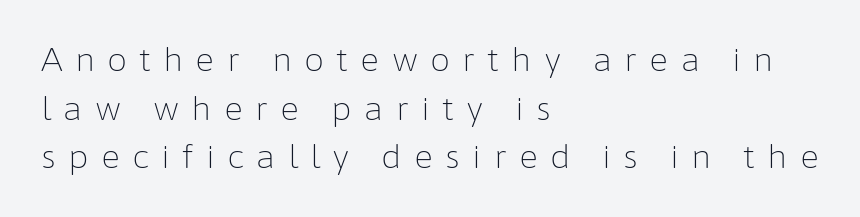
The image shows 32 px light sans-serif type, upright; set left-aligned, normal line spacing (1.52x), unusually wide letter spacing (+0.38 em), not underlined; low stroke contrast and a medium x-height.
